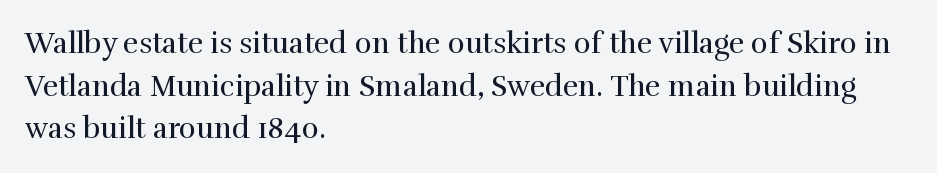
Whoever set this chose a conventional vertical rhythm. This sample is left-justified, so line endings fall wherever the words run out. Does extra space separate the letters? No, they use regular spacing. This sample uses an upright cut, with every glyph sitting square on the baseline. Nothing heavy about these letters — not bold at all. Regarding serifs, this sample has them.
